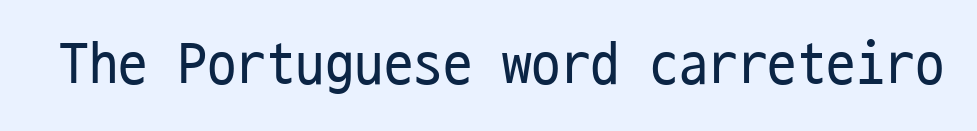
{"serif": "no", "italic": "no", "bold": "no", "weight": "regular", "width": "condensed", "stroke_contrast": "low", "x_height": "medium", "monospaced": "yes", "underline": "no", "letter_spacing": "normal", "letter_spacing_em": 0.0, "glyph_px": 59}
